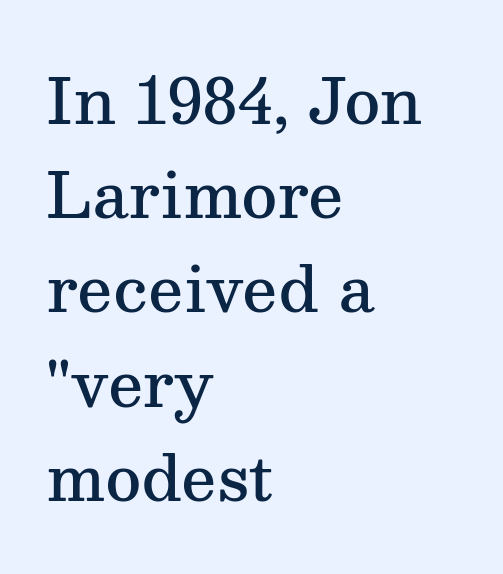
The image shows 62 px semibold serif type, upright; set left-aligned, normal line spacing (1.52x), normal letter spacing, not underlined; medium stroke contrast and a medium x-height.
